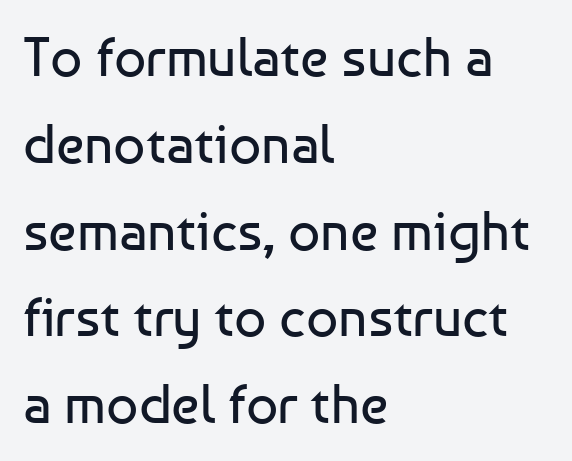
The image shows 56 px regular-weight sans-serif type, upright; set left-aligned, normal line spacing (1.55x), normal letter spacing, not underlined; low stroke contrast and a medium x-height.
